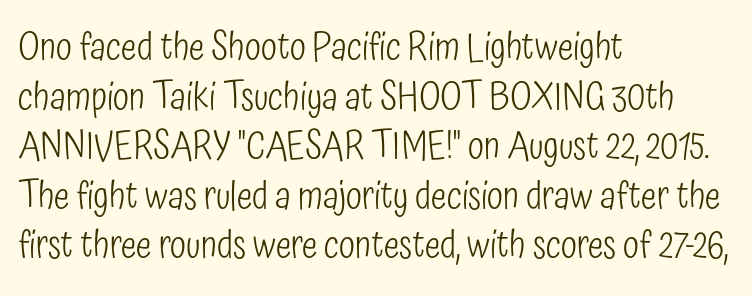
{"serif": "no", "italic": "no", "bold": "no", "weight": "light", "width": "condensed", "stroke_contrast": "low", "x_height": "medium", "monospaced": "no", "underline": "no", "align": "left", "line_spacing": "normal", "line_spacing_ratio": 1.34, "letter_spacing": "normal", "letter_spacing_em": 0.0, "glyph_px": 37}
